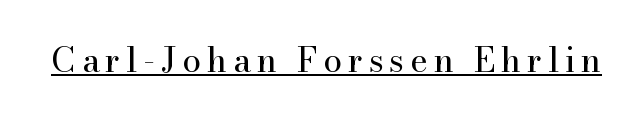
The image shows 34 px regular-weight serif type, upright; set underlined; high stroke contrast and a small x-height.
